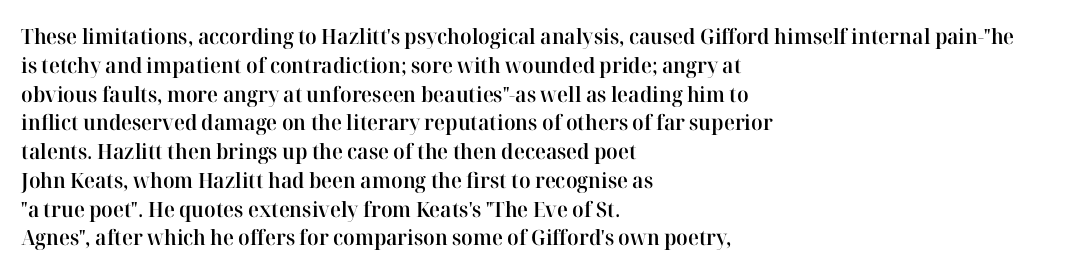
Q: Is the text bold? A: Semi-bold.
Q: Is the text italic (slanted)? A: No, it is upright.
Q: Is the text underlined? A: No.
Q: How is the paragraph aligned? A: Left-aligned.
Q: Is the spacing between letters normal or unusually wide? A: Normal.
Q: Is the spacing between lines tight, normal or loose? A: Normal.
